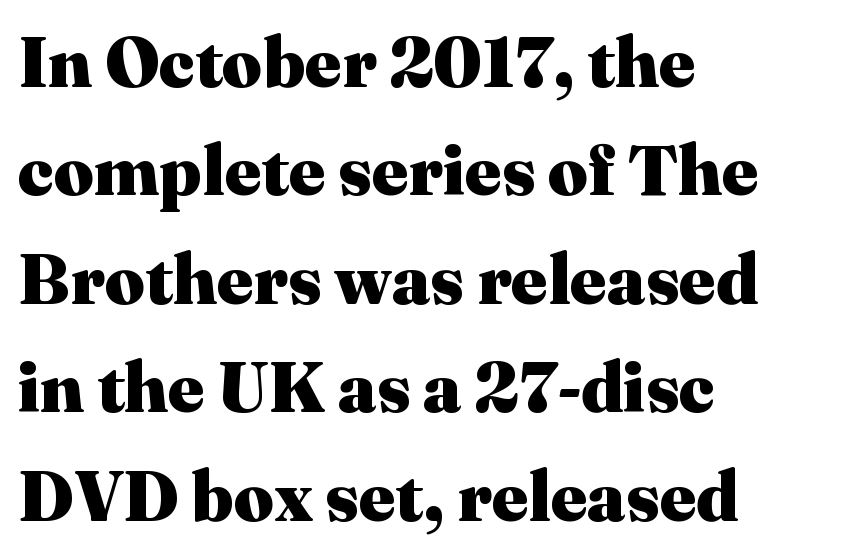
The image shows 70 px heavy serif type, upright; set left-aligned, normal line spacing (1.55x), normal letter spacing, not underlined; medium stroke contrast and a medium x-height.
